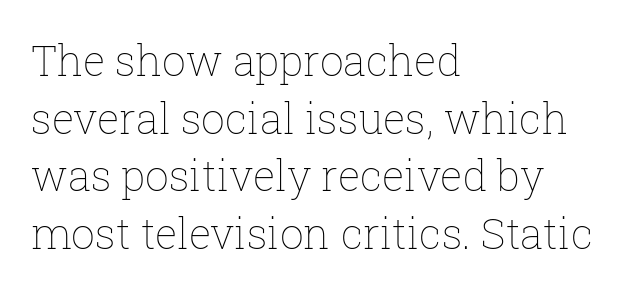
Q: Is the text bold? A: No.
Q: Is the text italic (slanted)? A: No, it is upright.
Q: Is the text underlined? A: No.
Q: How is the paragraph aligned? A: Left-aligned.
Q: Is the spacing between letters normal or unusually wide? A: Normal.
Q: Is the spacing between lines tight, normal or loose? A: Normal.
Q: Width (condensed, normal, or wide)? A: Normal.
Q: Stroke contrast? A: Low.
Q: x-height? A: Medium.
Q: Monospaced? A: No.
